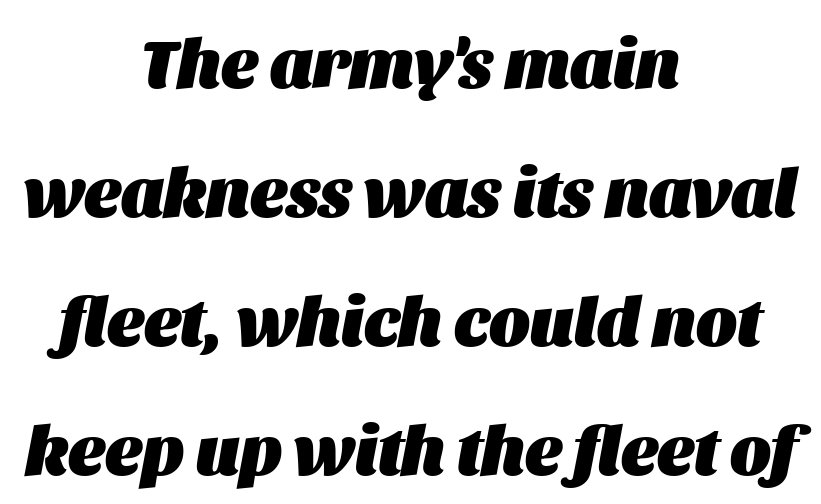
{"italic": "yes", "lean": "right", "slant_degrees": 11, "bold": "yes", "weight": "heavy", "width": "normal", "stroke_contrast": "medium", "x_height": "large", "monospaced": "no", "underline": "no", "align": "center", "line_spacing_ratio": 1.87, "letter_spacing": "normal", "letter_spacing_em": 0.0, "glyph_px": 69}
